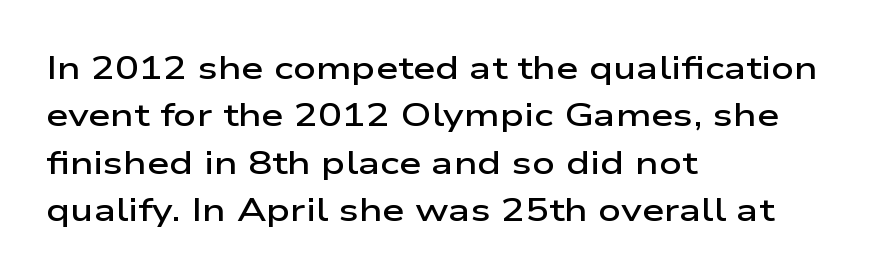
Q: Is the text bold? A: Semi-bold.
Q: Is the text italic (slanted)? A: No, it is upright.
Q: Is the typeface a serif or a sans-serif typeface? A: Sans-serif.
Q: Is the text underlined? A: No.
Q: How is the paragraph aligned? A: Left-aligned.
Q: Is the spacing between letters normal or unusually wide? A: Normal.
Q: Is the spacing between lines tight, normal or loose? A: Normal.
Q: Width (condensed, normal, or wide)? A: Wide.
Q: Stroke contrast? A: Low.
Q: x-height? A: Medium.
Q: Monospaced? A: No.
